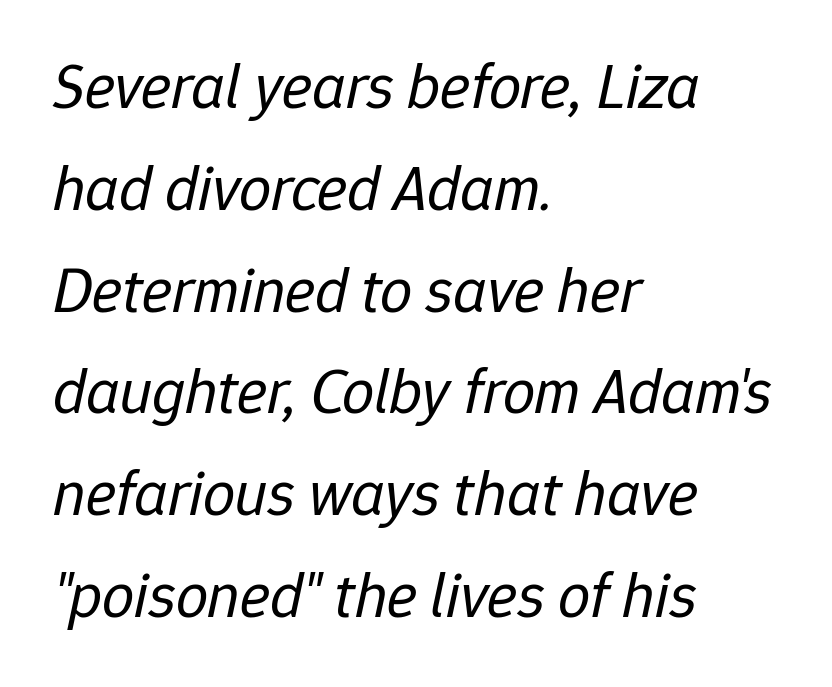
{"italic": "yes", "lean": "right", "slant_degrees": 12, "bold": "no", "weight": "regular", "width": "normal", "stroke_contrast": "low", "x_height": "medium", "monospaced": "no", "underline": "no", "align": "left", "line_spacing": "normal", "line_spacing_ratio": 1.59, "letter_spacing": "normal", "letter_spacing_em": 0.0, "glyph_px": 64}
